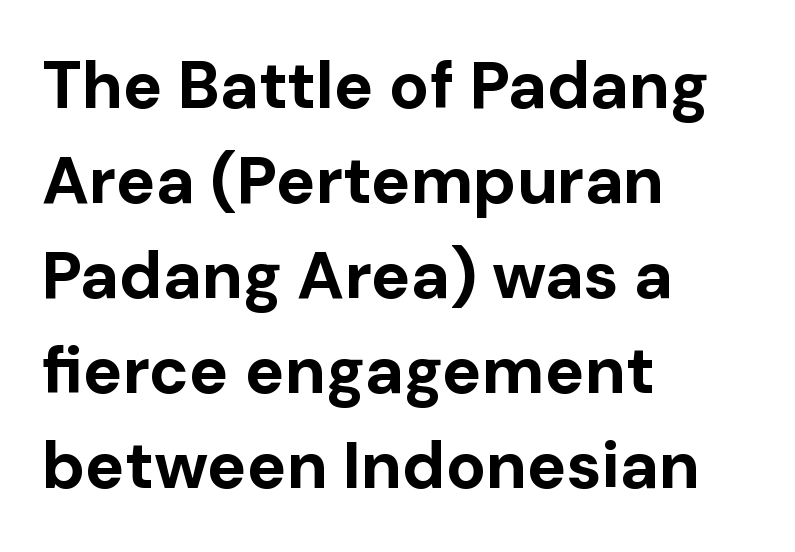
The image shows 66 px bold sans-serif type, upright; set left-aligned, normal line spacing (1.44x), normal letter spacing, not underlined; low stroke contrast and a medium x-height.
